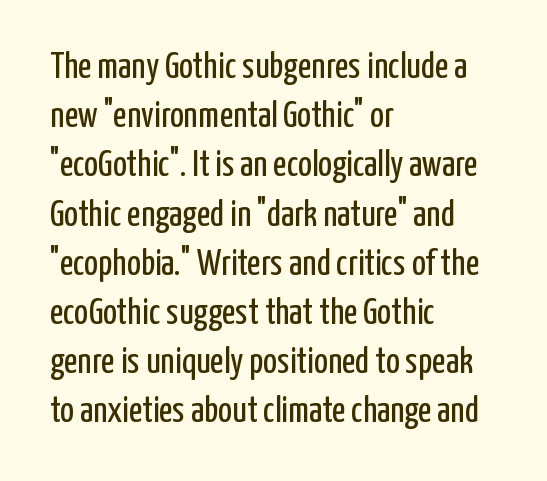
{"serif": "no", "italic": "no", "bold": "no", "weight": "regular", "width": "condensed", "stroke_contrast": "low", "x_height": "medium", "monospaced": "no", "underline": "no", "align": "left", "line_spacing": "normal", "line_spacing_ratio": 1.33, "letter_spacing": "normal", "letter_spacing_em": 0.0, "glyph_px": 37}
